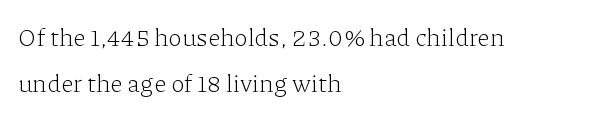
{"italic": "no", "bold": "no", "underline": "no", "align": "left", "line_spacing_ratio": 1.83, "letter_spacing": "normal", "letter_spacing_em": 0.0, "glyph_px": 25}
